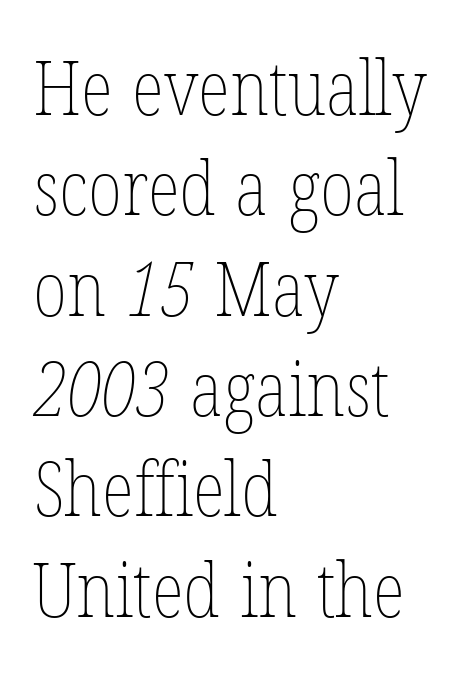
The image shows 76 px thin, condensed type; set left-aligned, normal line spacing (1.32x), normal letter spacing, not underlined; low stroke contrast and a medium x-height.
